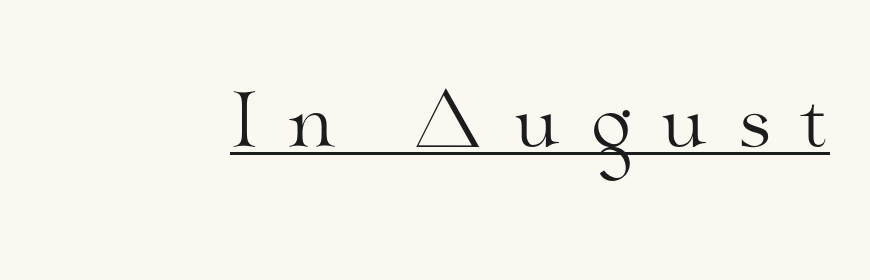
The image shows 73 px light, wide serif type, upright; set unusually wide letter spacing (+0.37 em), underlined; medium stroke contrast and a small x-height.
